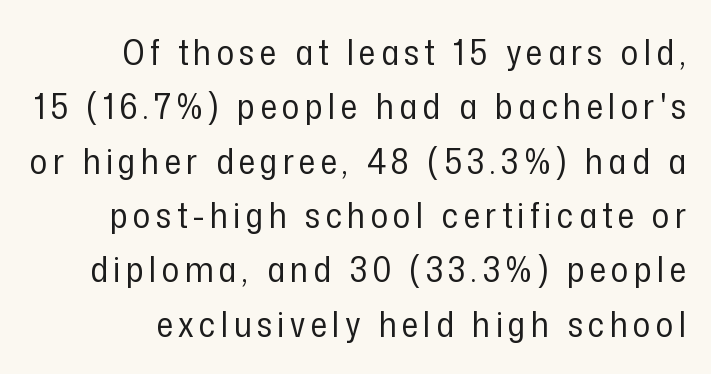
The image shows 36 px regular-weight, condensed sans-serif type, upright; set normal line spacing (1.51x), not underlined; low stroke contrast and a medium x-height.
